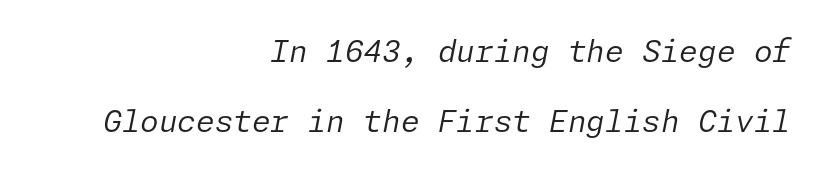
Observe the lean: these are italic letterforms. Which margin do the lines hug? The right one — the left edge is uneven. A great deal of white space separates one row of letters from the next. Underline: absent.
